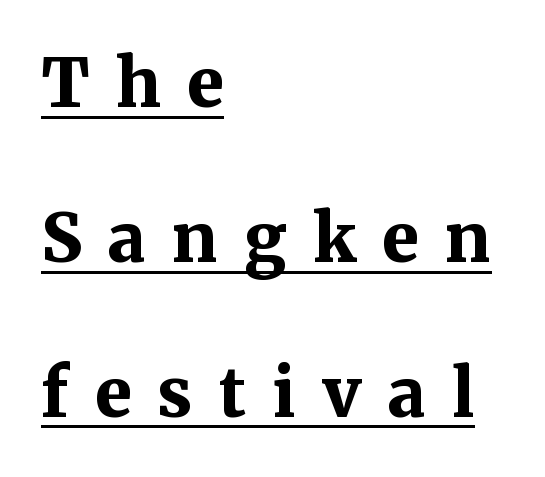
{"serif": "yes", "italic": "no", "bold": "yes", "weight": "bold", "width": "normal", "stroke_contrast": "medium", "x_height": "medium", "monospaced": "no", "underline": "yes", "align": "left", "line_spacing": "loose", "line_spacing_ratio": 2.31, "letter_spacing": "wide", "letter_spacing_em": 0.39, "glyph_px": 67}
